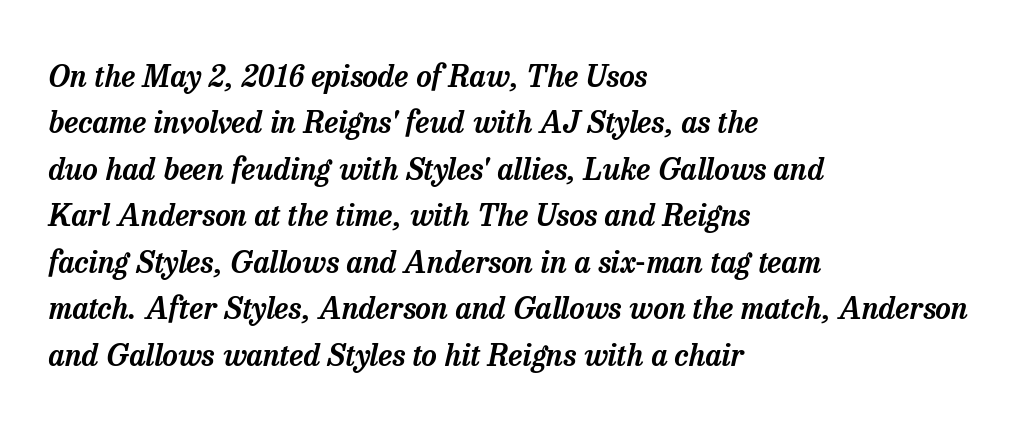
Q: Is the text italic (slanted)? A: Yes, it leans right by about 13 degrees.
Q: Is the typeface a serif or a sans-serif typeface? A: Serif.
Q: Is the text underlined? A: No.
Q: How is the paragraph aligned? A: Left-aligned.
Q: Is the spacing between letters normal or unusually wide? A: Normal.
Q: Is the spacing between lines tight, normal or loose? A: Normal.
Q: Width (condensed, normal, or wide)? A: Normal.
Q: Stroke contrast? A: Low.
Q: x-height? A: Medium.
Q: Monospaced? A: No.
